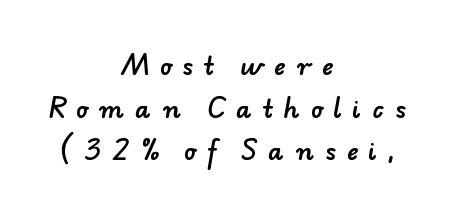
{"underline": "no", "align": "center", "line_spacing_ratio": 1.78, "letter_spacing": "wide", "letter_spacing_em": 0.46, "glyph_px": 24}
